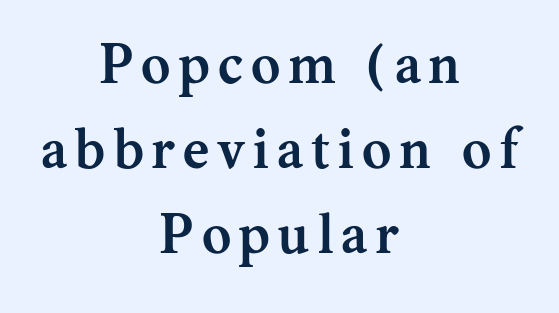
{"serif": "yes", "italic": "no", "bold": "yes", "weight": "semibold", "width": "normal", "stroke_contrast": "medium", "x_height": "medium", "monospaced": "no", "underline": "no", "align": "center", "line_spacing": "normal", "line_spacing_ratio": 1.52, "glyph_px": 56}
